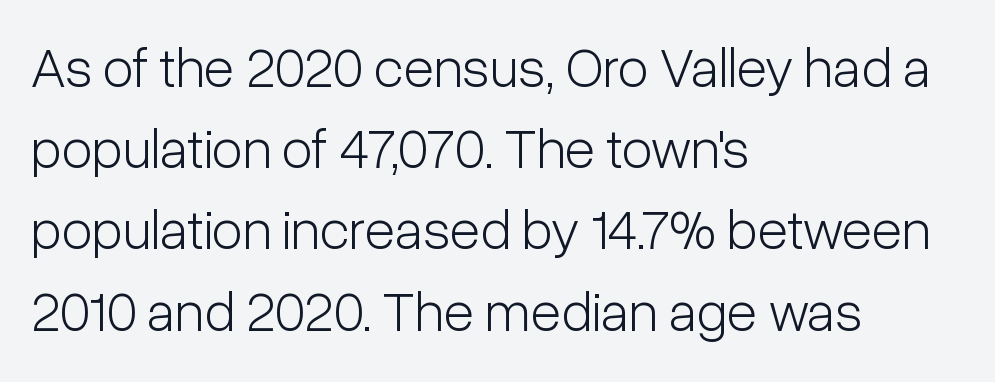
The letterforms sit at book weight or below. The glyphs in this specimen are sans serif. The gap between lines stays unmarked. The axis of the letterforms is exactly vertical.
